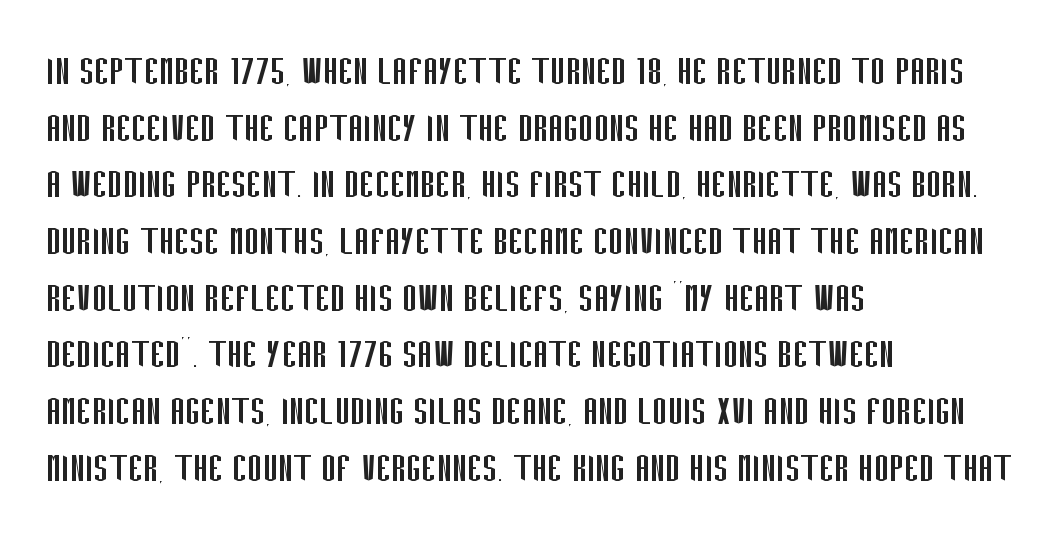
Q: Is the text bold? A: No.
Q: Is the text italic (slanted)? A: No, it is upright.
Q: Is the typeface a serif or a sans-serif typeface? A: Sans-serif.
Q: Is the text underlined? A: No.
Q: How is the paragraph aligned? A: Left-aligned.
Q: Is the spacing between letters normal or unusually wide? A: Normal.
Q: Is the spacing between lines tight, normal or loose? A: Normal.
Q: Width (condensed, normal, or wide)? A: Condensed.
Q: Stroke contrast? A: Low.
Q: x-height? A: Large.
Q: Monospaced? A: No.
